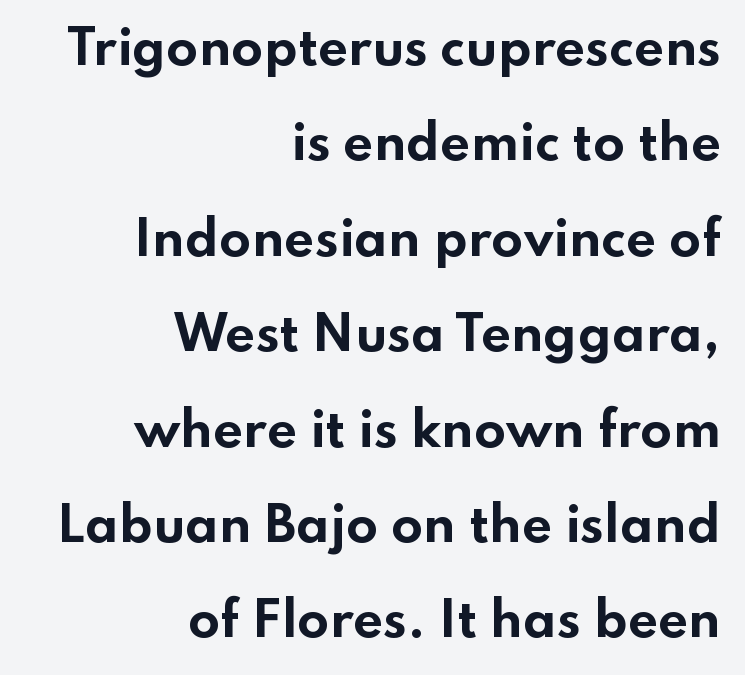
Underline: absent. The horizontal fit of the characters is conventional and even. In terms of leading, this rendering errs on the spacious side. Nothing sits at the stroke ends, so this counts as sans-serif.
